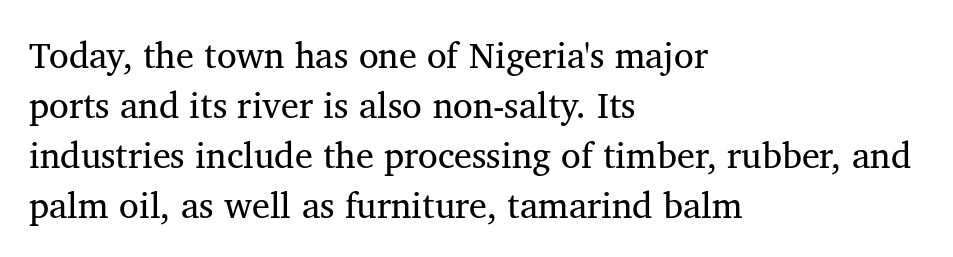
The image shows 36 px regular-weight serif type, upright; set left-aligned, normal line spacing (1.39x), normal letter spacing, not underlined; medium stroke contrast and a medium x-height.
